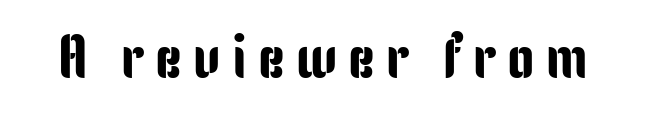
Q: Is the text italic (slanted)? A: No, it is upright.
Q: Is the typeface a serif or a sans-serif typeface? A: Sans-serif.
Q: Is the text underlined? A: No.
Q: Width (condensed, normal, or wide)? A: Condensed.
Q: Stroke contrast? A: Low.
Q: x-height? A: Medium.
Q: Monospaced? A: No.
